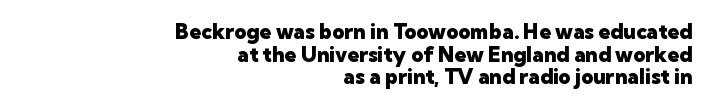
Q: Is the text bold? A: Yes.
Q: Is the text italic (slanted)? A: No, it is upright.
Q: Is the text underlined? A: No.
Q: How is the paragraph aligned? A: Right-aligned.
Q: Is the spacing between letters normal or unusually wide? A: Normal.
Q: Is the spacing between lines tight, normal or loose? A: Tight.
